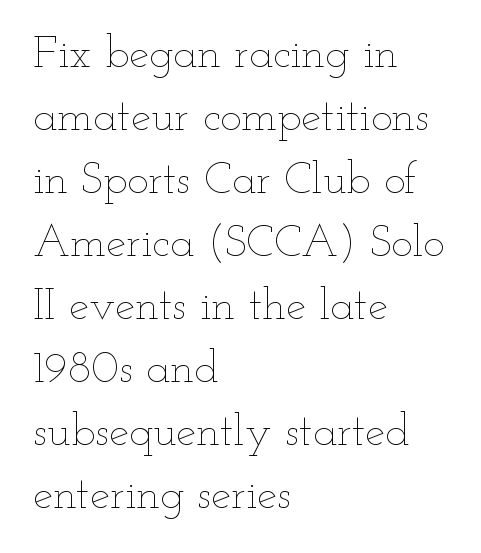
{"italic": "no", "bold": "no", "weight": "thin", "width": "wide", "stroke_contrast": "low", "x_height": "small", "monospaced": "no", "underline": "no", "align": "left", "line_spacing": "normal", "line_spacing_ratio": 1.4, "letter_spacing": "normal", "letter_spacing_em": 0.0, "glyph_px": 45}
